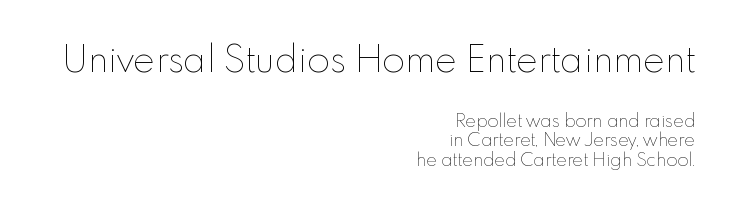
Q: Is the text bold? A: No.
Q: Is the text italic (slanted)? A: No, it is upright.
Q: Is the text underlined? A: No.
Q: How is the paragraph aligned? A: Right-aligned.
Q: Is the spacing between letters normal or unusually wide? A: Normal.
Q: Is the spacing between lines tight, normal or loose? A: Tight.
Q: Which block of text is set in a larger size, the first (top) or the second (bottom)? A: The first (top) one.
Q: Width (condensed, normal, or wide)? A: Normal.
Q: Stroke contrast? A: Low.
Q: x-height? A: Small.
Q: Monospaced? A: No.
